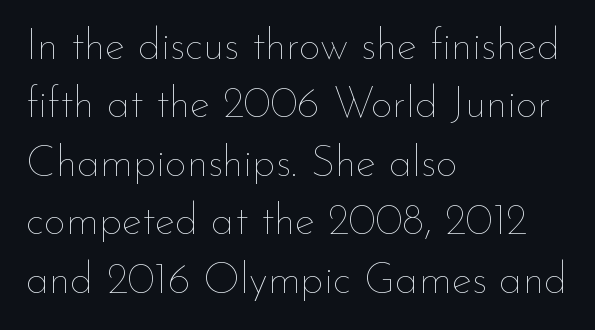
The image shows 43 px thin type, upright; set left-aligned, normal line spacing (1.36x), normal letter spacing, not underlined; low stroke contrast and a small x-height.
